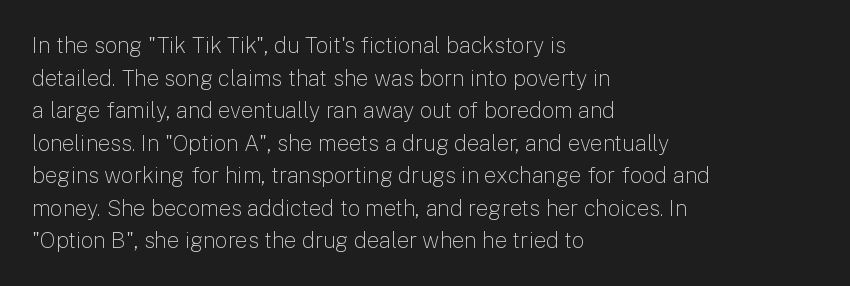
{"italic": "no", "bold": "no", "underline": "no", "align": "left", "line_spacing": "normal", "line_spacing_ratio": 1.48, "letter_spacing": "normal", "letter_spacing_em": 0.0, "glyph_px": 22}
